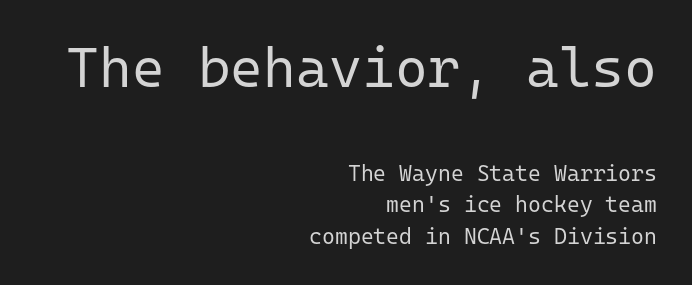
{"serif": "no", "italic": "no", "bold": "no", "weight": "regular", "width": "normal", "stroke_contrast": "low", "x_height": "medium", "monospaced": "yes", "underline": "no", "align": "right", "line_spacing": "normal", "line_spacing_ratio": 1.43, "letter_spacing": "normal", "letter_spacing_em": 0.0, "larger_block": "first", "size_ratio": 2.55, "glyph_px": 56}
